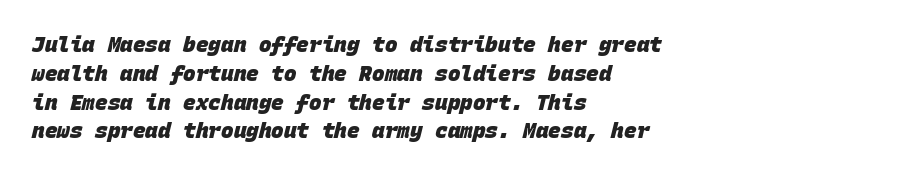
The image shows 21 px bold type; set left-aligned, normal line spacing (1.37x), normal letter spacing, not underlined.
